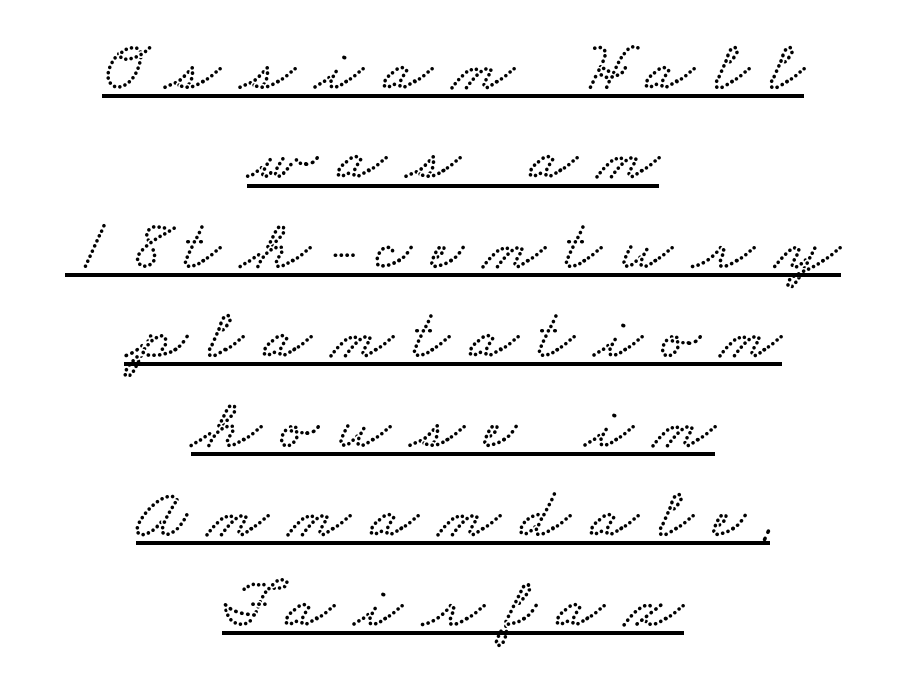
These lines are centered, leaving both edges ragged. Each line of the rendering has a horizontal stroke beneath the glyphs. The letters advance in unequal steps, a hallmark of proportional type. Honestly, the letter spacing is so wide it's the main thing you notice. The rendering uses a moderate line-height, typical for paragraphs.
